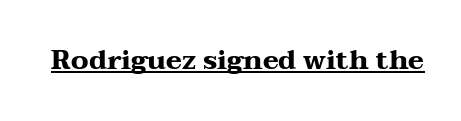
The letters stand straight up with perfectly vertical stems. Between one letter and the next there's only the usual sliver of space. Underlining? Definitely there. Strokes here are thick enough to call this a true bold.
